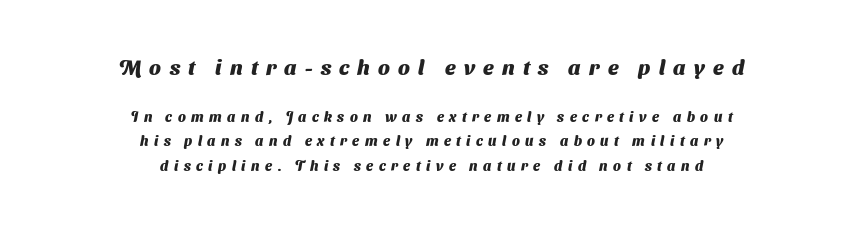
The image shows 21 px bold type; set centered, line spacing 1.76x, unusually wide letter spacing (+0.39 em), not underlined; the first (top) block is 1.5x larger.
